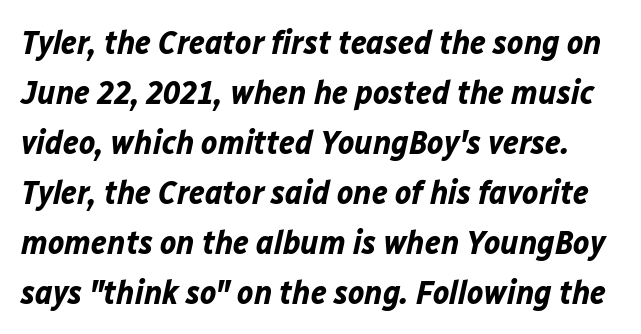
Q: Is the text bold? A: Yes.
Q: Is the text italic (slanted)? A: Yes, it leans right by about 12 degrees.
Q: Is the text underlined? A: No.
Q: Is the spacing between letters normal or unusually wide? A: Normal.
Q: Is the spacing between lines tight, normal or loose? A: Normal.
Q: Width (condensed, normal, or wide)? A: Normal.
Q: Stroke contrast? A: Low.
Q: x-height? A: Medium.
Q: Monospaced? A: No.
